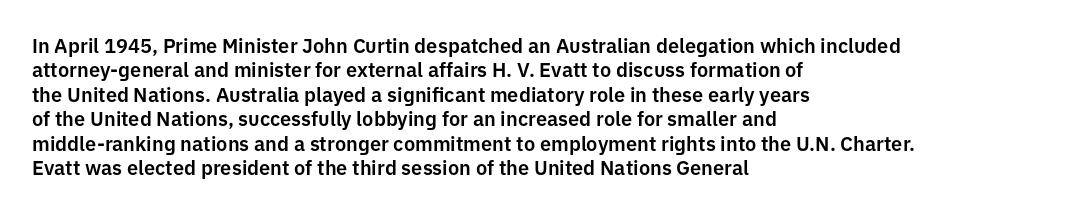
Q: Is the text italic (slanted)? A: No, it is upright.
Q: Is the text underlined? A: No.
Q: How is the paragraph aligned? A: Left-aligned.
Q: Is the spacing between letters normal or unusually wide? A: Normal.
